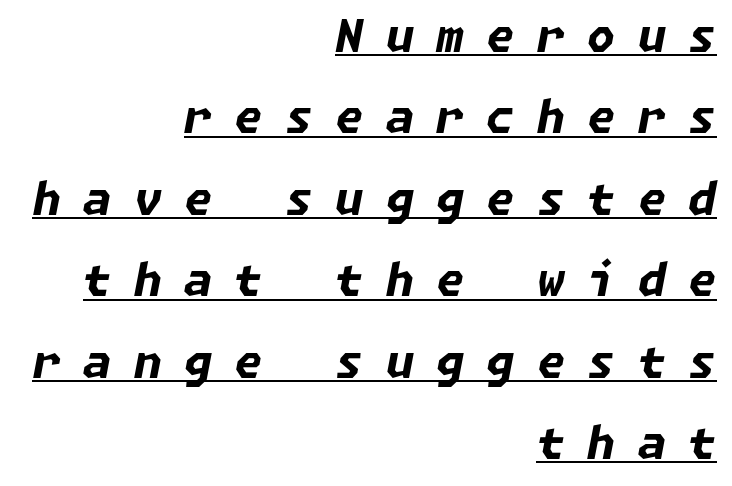
{"italic": "yes", "lean": "right", "slant_degrees": 11, "bold": "yes", "weight": "bold", "width": "normal", "stroke_contrast": "low", "x_height": "medium", "underline": "yes", "align": "right", "line_spacing_ratio": 1.81, "letter_spacing": "wide", "letter_spacing_em": 0.5, "glyph_px": 45}
